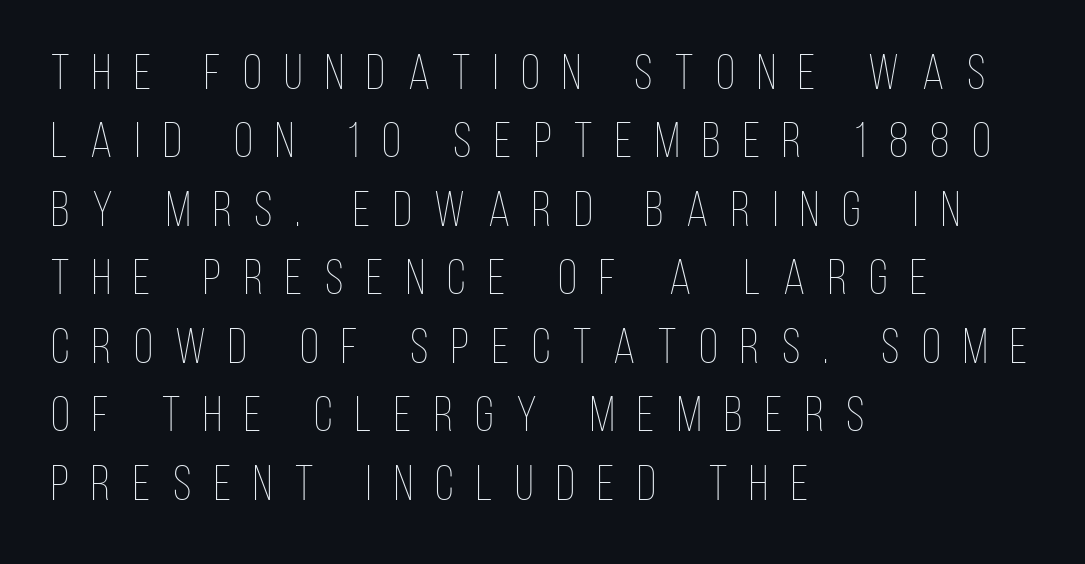
The rows are spaced the way most documents space them. Compared with typical body copy, the letter spacing here is much looser. A bare baseline throughout the passage. The lettering stays uniformly vertical, giving the passage a roman look.
